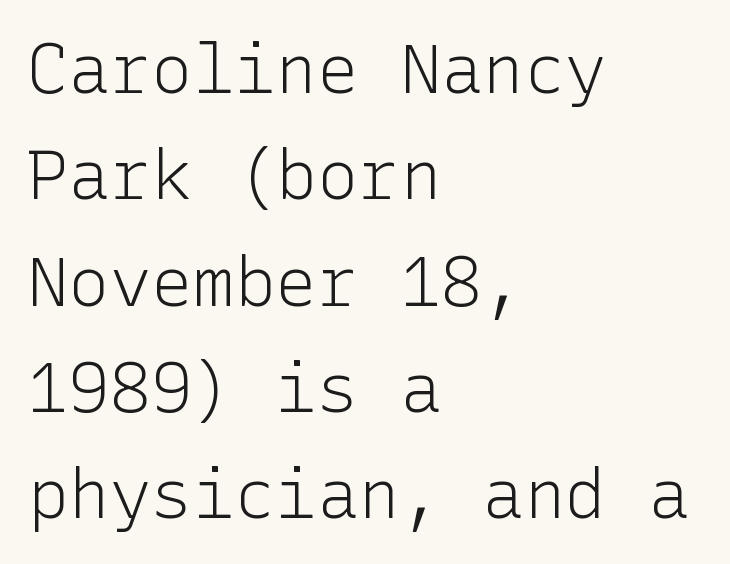
The image shows 69 px light sans-serif type, upright; set left-aligned, normal line spacing (1.54x), normal letter spacing, not underlined; low stroke contrast and a medium x-height.
